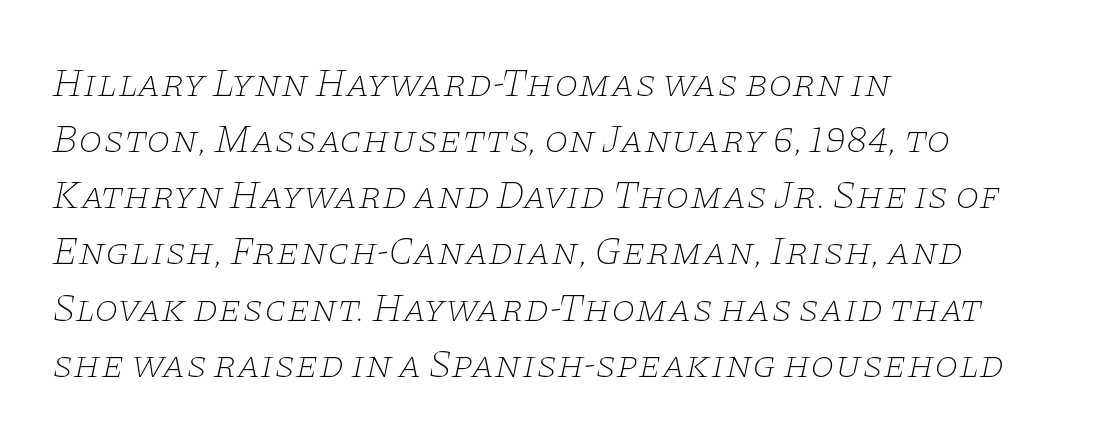
The image shows 39 px thin, wide serif type, italic (leaning right); set left-aligned, normal line spacing (1.44x), normal letter spacing, not underlined; low stroke contrast and a large x-height.
